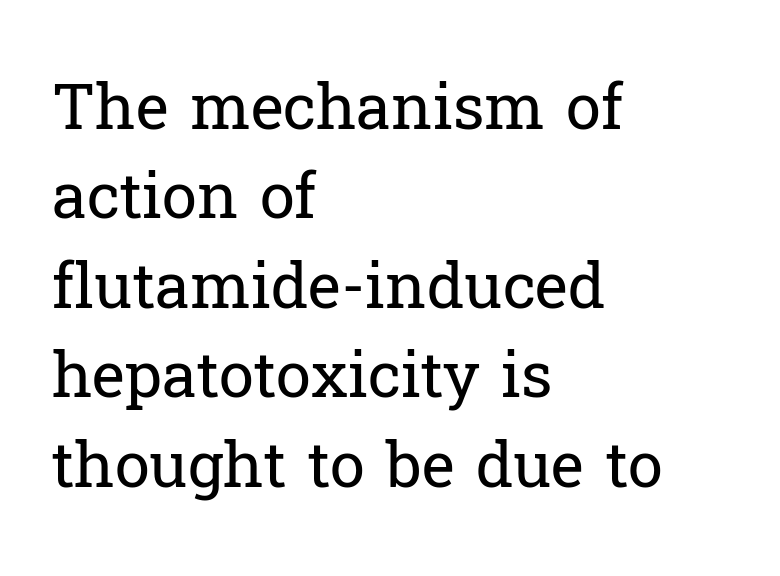
Q: Is the text bold? A: No.
Q: Is the text italic (slanted)? A: No, it is upright.
Q: Is the typeface a serif or a sans-serif typeface? A: Serif.
Q: Is the text underlined? A: No.
Q: How is the paragraph aligned? A: Left-aligned.
Q: Is the spacing between letters normal or unusually wide? A: Normal.
Q: Is the spacing between lines tight, normal or loose? A: Normal.
Q: Width (condensed, normal, or wide)? A: Normal.
Q: Stroke contrast? A: Low.
Q: x-height? A: Medium.
Q: Monospaced? A: No.
